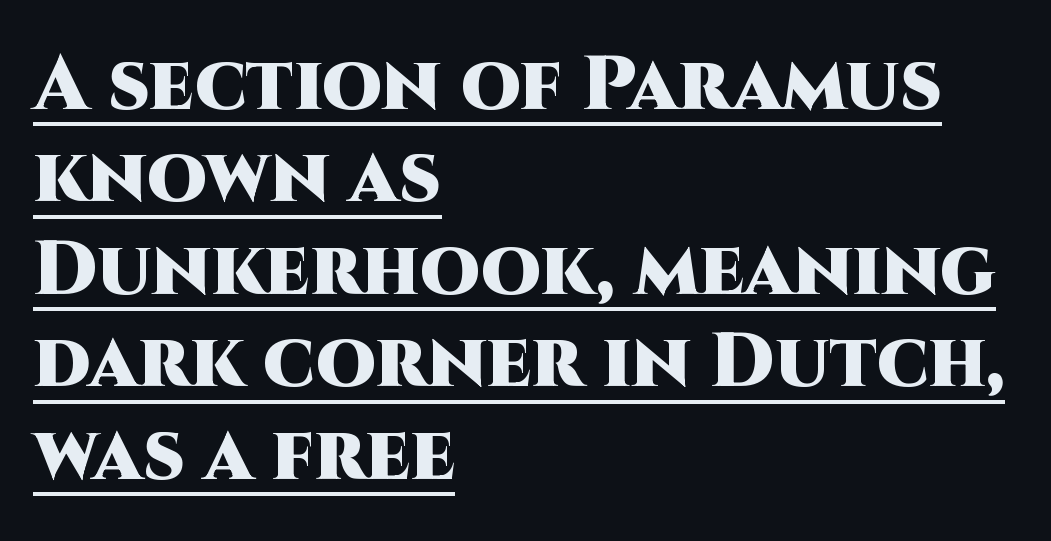
{"serif": "no", "italic": "no", "bold": "yes", "weight": "heavy", "width": "normal", "stroke_contrast": "high", "x_height": "large", "monospaced": "no", "underline": "yes", "align": "left", "line_spacing_ratio": 1.2, "letter_spacing": "normal", "letter_spacing_em": 0.0, "glyph_px": 77}
